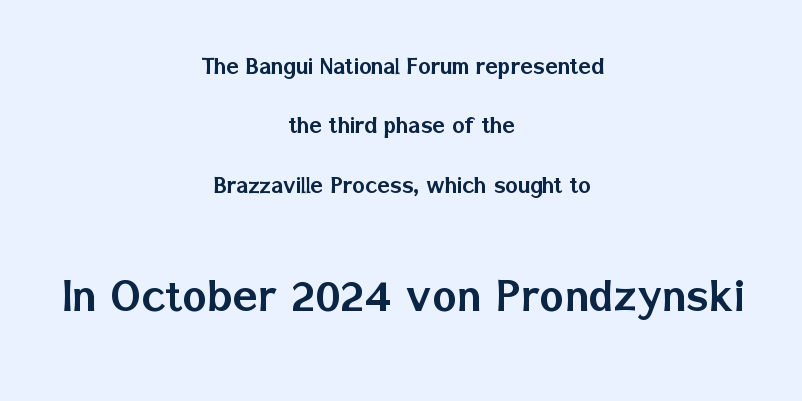
{"serif": "no", "italic": "no", "width": "normal", "stroke_contrast": "low", "x_height": "medium", "monospaced": "no", "underline": "no", "align": "center", "line_spacing": "loose", "line_spacing_ratio": 2.28, "letter_spacing": "normal", "letter_spacing_em": 0.0, "larger_block": "second", "size_ratio": 2.0, "glyph_px": 52}
